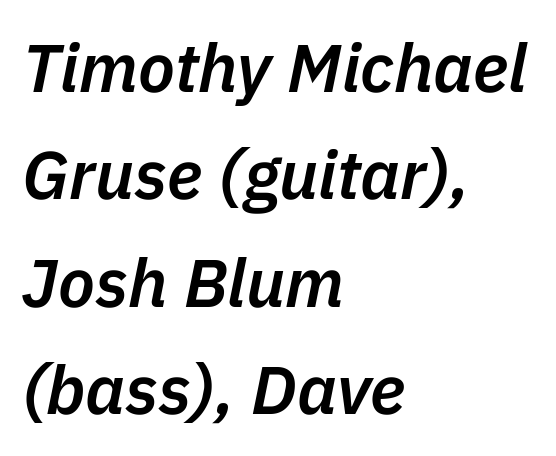
{"italic": "yes", "lean": "right", "slant_degrees": 11, "bold": "semi", "weight": "semibold", "width": "normal", "stroke_contrast": "low", "x_height": "medium", "monospaced": "no", "underline": "no", "align": "left", "line_spacing": "normal", "line_spacing_ratio": 1.58, "letter_spacing": "normal", "letter_spacing_em": 0.0, "glyph_px": 68}
